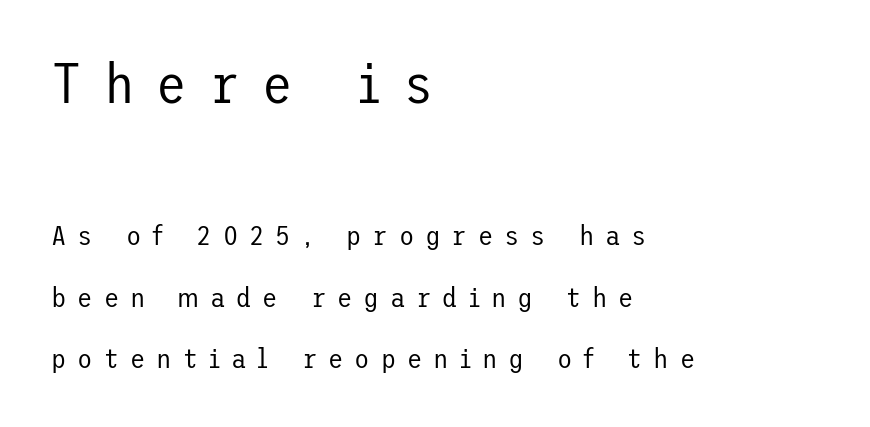
{"serif": "no", "italic": "no", "bold": "no", "weight": "regular", "width": "normal", "stroke_contrast": "low", "x_height": "medium", "underline": "no", "align": "left", "line_spacing": "loose", "line_spacing_ratio": 2.2, "letter_spacing": "wide", "letter_spacing_em": 0.39, "larger_block": "first", "size_ratio": 2.0, "glyph_px": 56}
